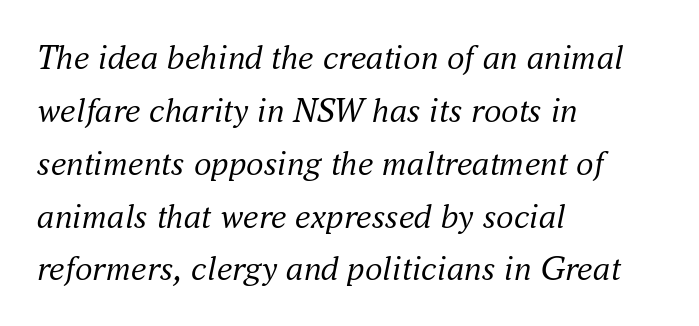
Here the designer chose a conventional face with non-uniform glyph widths. This rendering leaves character spacing at its baseline value. Stem width sits at or under what a default text font uses. Vertical spacing — default. Is the block centered? No — it sits flush against the left margin. Serif or sans? Serif — the stroke terminals have little feet.
